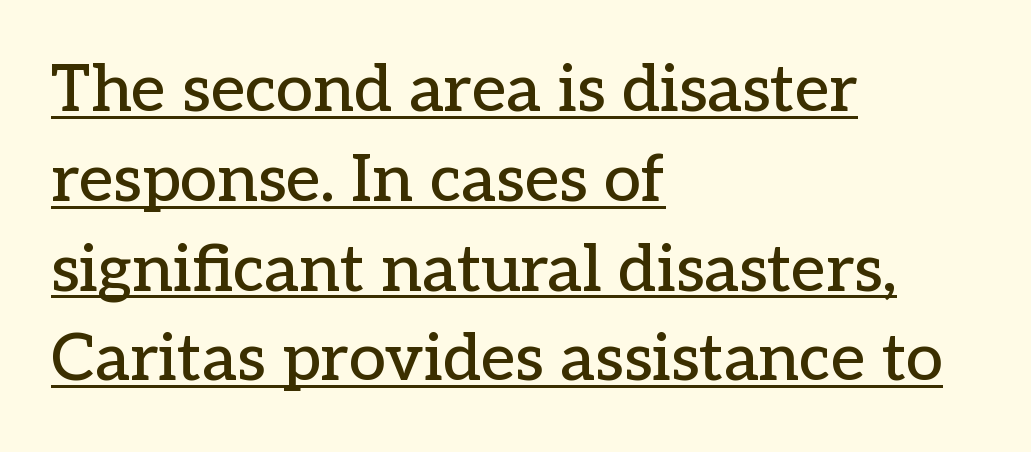
Q: Is the text italic (slanted)? A: No, it is upright.
Q: Is the typeface a serif or a sans-serif typeface? A: Serif.
Q: Is the text underlined? A: Yes.
Q: How is the paragraph aligned? A: Left-aligned.
Q: Is the spacing between letters normal or unusually wide? A: Normal.
Q: Is the spacing between lines tight, normal or loose? A: Normal.
Q: Width (condensed, normal, or wide)? A: Normal.
Q: Stroke contrast? A: Low.
Q: x-height? A: Medium.
Q: Monospaced? A: No.
